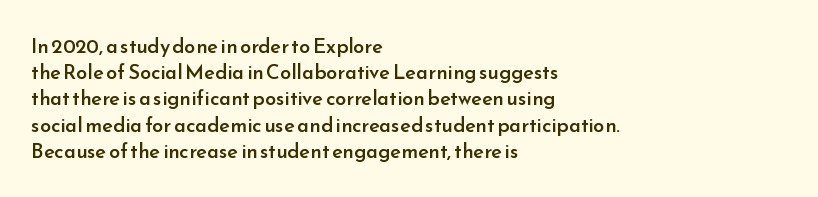
{"italic": "no", "bold": "semi", "underline": "no", "align": "left", "line_spacing": "normal", "line_spacing_ratio": 1.31, "letter_spacing": "normal", "letter_spacing_em": 0.0, "glyph_px": 20}
